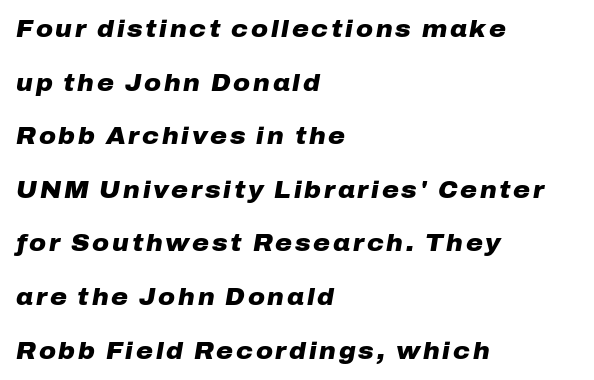
The font's italic variant was chosen for this text. Whoever set this chose breathing room over compactness in the vertical rhythm. The space directly below the letters is spotless. Does the weight exceed regular? Yes, all the way to bold. The ragged edge is on the right, which tells us the setting is flush left.
